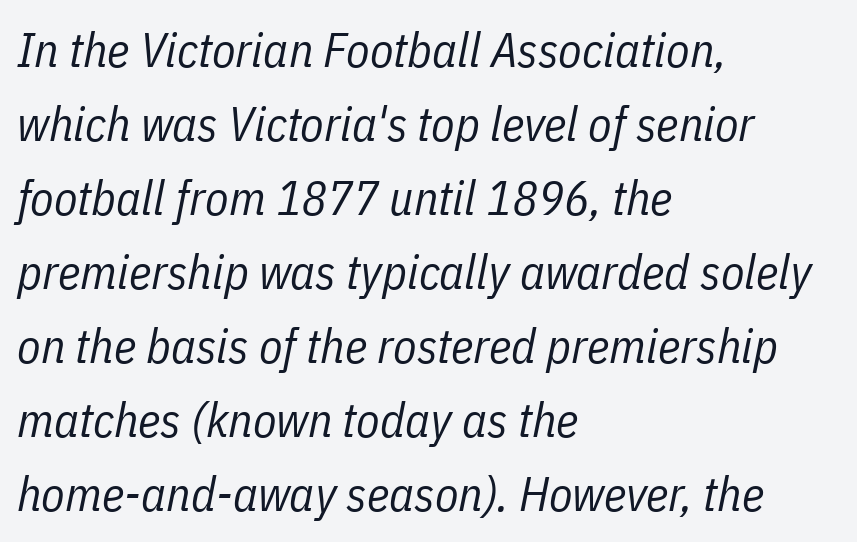
Q: Is the text bold? A: No.
Q: Is the text italic (slanted)? A: Yes, it leans right by about 11 degrees.
Q: Is the text underlined? A: No.
Q: How is the paragraph aligned? A: Left-aligned.
Q: Is the spacing between letters normal or unusually wide? A: Normal.
Q: Is the spacing between lines tight, normal or loose? A: Normal.
Q: Width (condensed, normal, or wide)? A: Condensed.
Q: Stroke contrast? A: Low.
Q: x-height? A: Medium.
Q: Monospaced? A: No.
